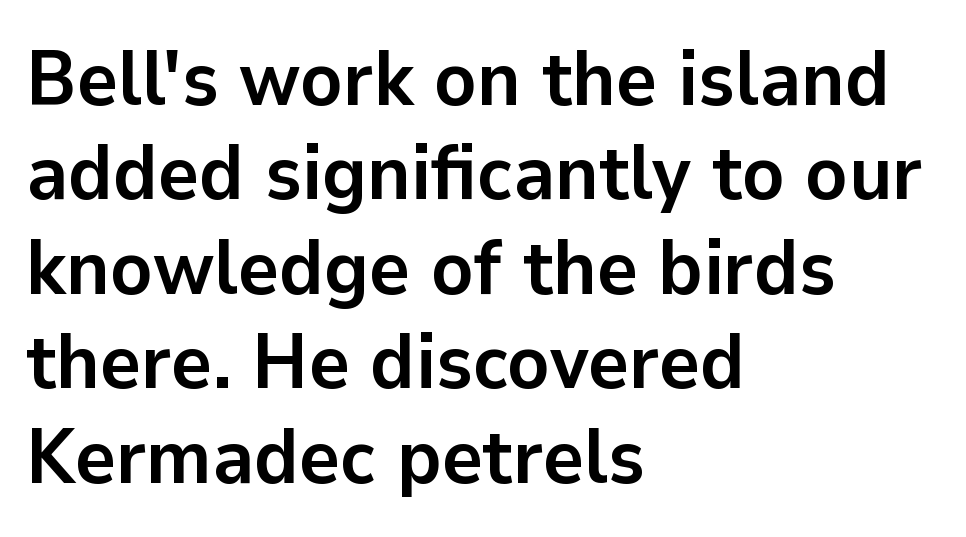
{"serif": "no", "italic": "no", "bold": "yes", "weight": "semibold", "width": "normal", "stroke_contrast": "low", "x_height": "medium", "monospaced": "no", "underline": "no", "align": "left", "line_spacing_ratio": 1.21, "letter_spacing": "normal", "letter_spacing_em": 0.0, "glyph_px": 78}
